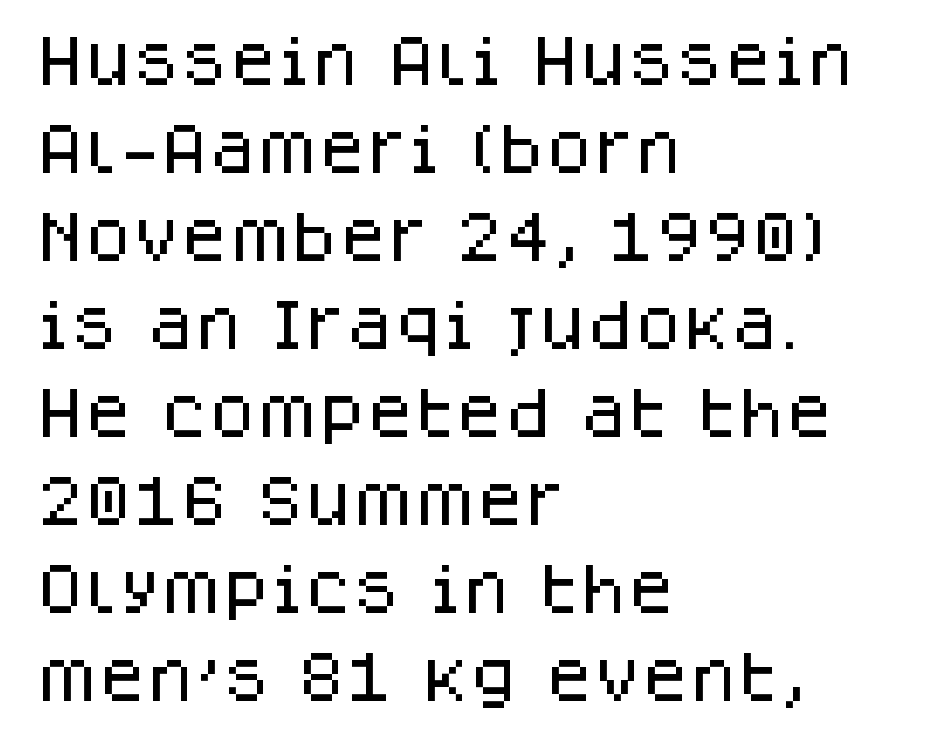
The image shows 55 px sans-serif type, upright; set left-aligned, normal line spacing (1.6x), normal letter spacing, not underlined; low stroke contrast and a large x-height.
